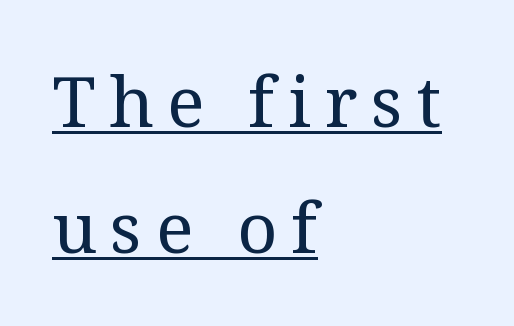
{"serif": "yes", "italic": "no", "bold": "no", "weight": "regular", "width": "normal", "stroke_contrast": "medium", "x_height": "medium", "monospaced": "no", "underline": "yes", "align": "left", "line_spacing_ratio": 1.8, "letter_spacing": "wide", "letter_spacing_em": 0.2, "glyph_px": 70}
